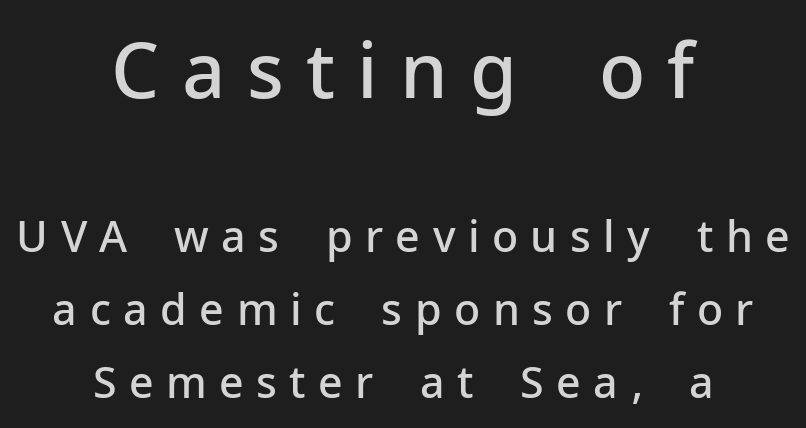
The image shows 76 px semibold sans-serif type, upright; set centered, normal line spacing (1.7x), unusually wide letter spacing (+0.29 em), not underlined; the first (top) block is 1.77x larger; low stroke contrast and a medium x-height.
